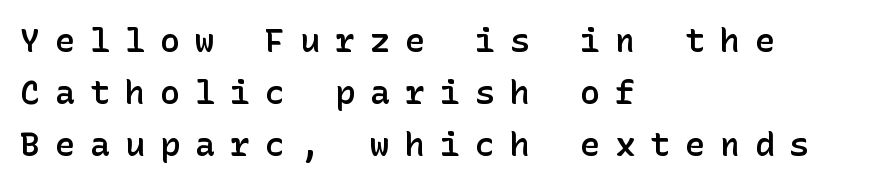
{"serif": "no", "italic": "no", "bold": "semi", "weight": "semibold", "width": "normal", "stroke_contrast": "low", "x_height": "medium", "underline": "no", "align": "left", "line_spacing": "normal", "line_spacing_ratio": 1.58, "letter_spacing": "wide", "letter_spacing_em": 0.46, "glyph_px": 33}
